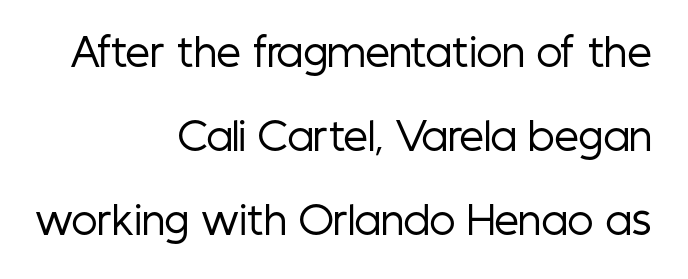
{"serif": "no", "italic": "no", "bold": "no", "weight": "regular", "width": "condensed", "stroke_contrast": "low", "x_height": "medium", "monospaced": "no", "underline": "no", "align": "right", "line_spacing": "loose", "line_spacing_ratio": 2.16, "letter_spacing": "normal", "letter_spacing_em": 0.0, "glyph_px": 39}
